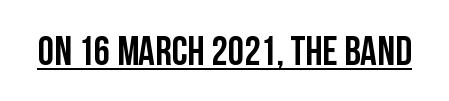
Q: Is the text bold? A: Yes.
Q: Is the text italic (slanted)? A: No, it is upright.
Q: Is the typeface a serif or a sans-serif typeface? A: Sans-serif.
Q: Is the text underlined? A: Yes.
Q: Is the spacing between letters normal or unusually wide? A: Normal.
Q: Width (condensed, normal, or wide)? A: Condensed.
Q: Stroke contrast? A: Low.
Q: x-height? A: Large.
Q: Monospaced? A: No.
